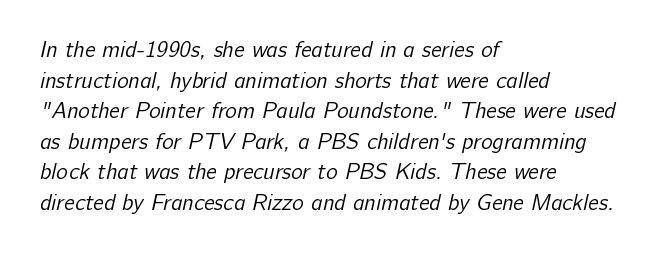
Q: Is the text bold? A: No.
Q: Is the text underlined? A: No.
Q: How is the paragraph aligned? A: Left-aligned.
Q: Is the spacing between letters normal or unusually wide? A: Normal.
Q: Is the spacing between lines tight, normal or loose? A: Normal.
